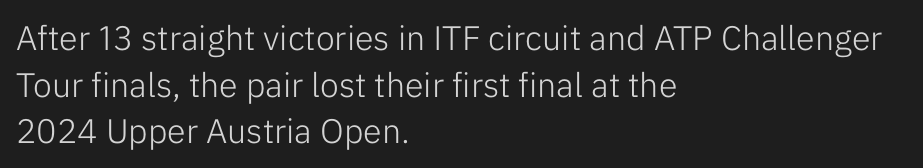
The image shows 34 px light sans-serif type, upright; set left-aligned, normal line spacing (1.37x), normal letter spacing, not underlined; low stroke contrast and a medium x-height.
